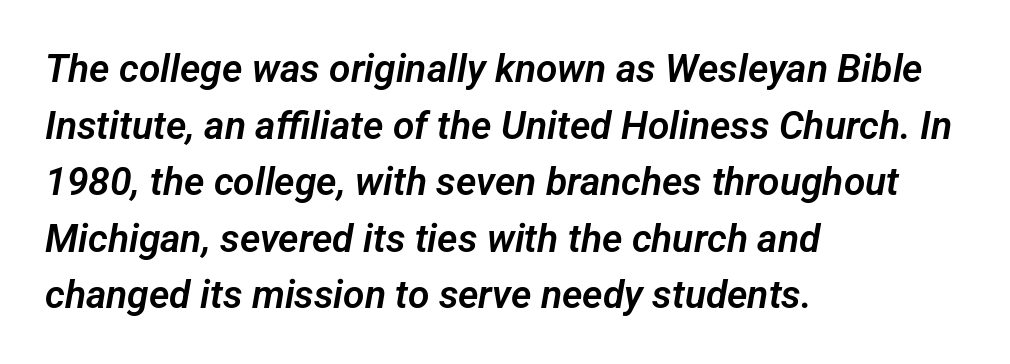
The image shows 39 px sans-serif type; set left-aligned, normal line spacing (1.45x), normal letter spacing, not underlined; low stroke contrast and a medium x-height.
